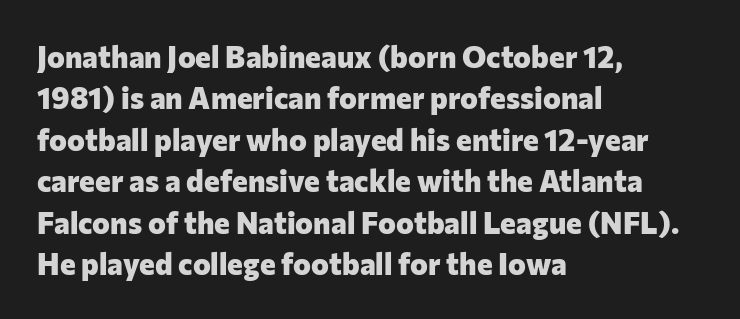
The image shows 30 px heavy sans-serif type, upright; set left-aligned, normal line spacing (1.38x), normal letter spacing, not underlined; low stroke contrast and a medium x-height.
